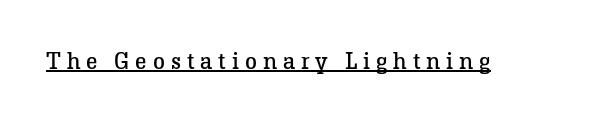
{"italic": "no", "bold": "no", "underline": "yes", "letter_spacing": "wide", "letter_spacing_em": 0.25, "glyph_px": 24}
